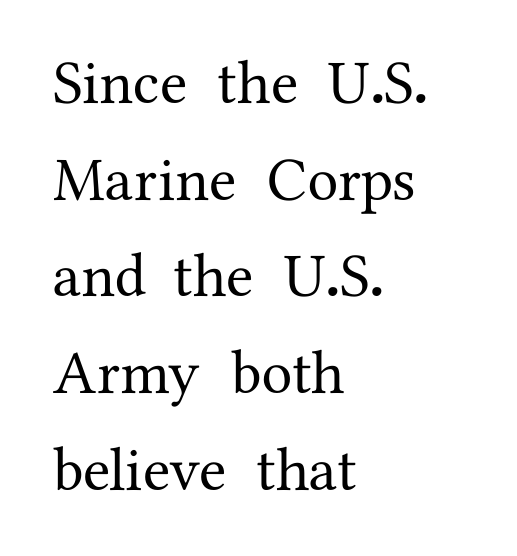
{"serif": "yes", "italic": "no", "width": "normal", "stroke_contrast": "medium", "x_height": "medium", "monospaced": "no", "underline": "no", "align": "left", "line_spacing": "normal", "line_spacing_ratio": 1.56, "letter_spacing": "normal", "letter_spacing_em": 0.0, "glyph_px": 62}
